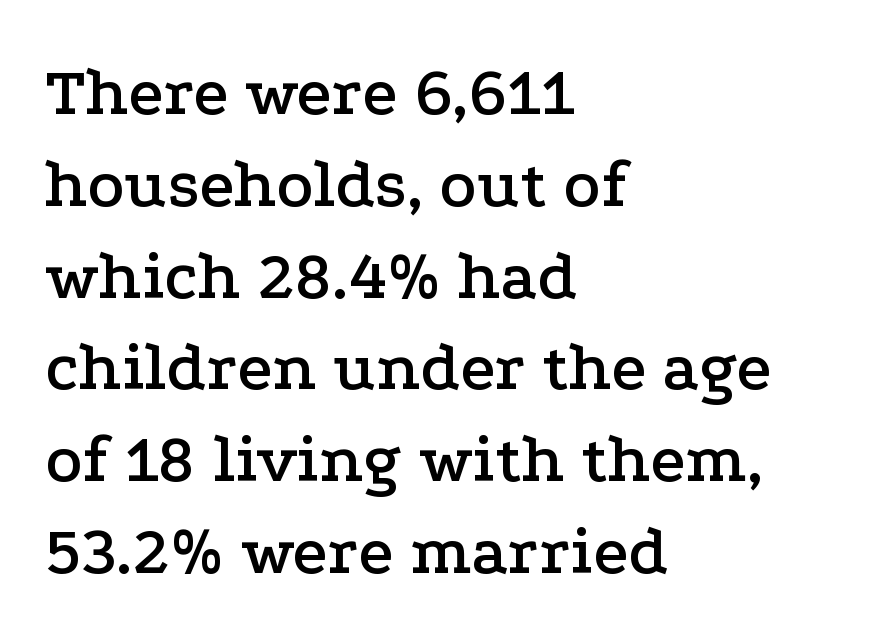
Each word holds together tightly as a unit, with standard inter-letter gaps. Classification — serif. Ordinary non-slanted type is in use. Underline: absent. Think of a printed novel: that variable character pitch is what you see here. The rag falls on the right side of this text block.
